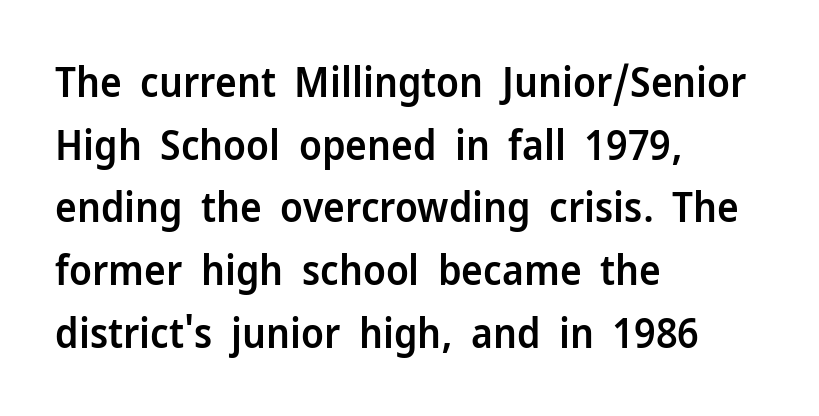
Q: Is the text bold? A: Semi-bold.
Q: Is the text italic (slanted)? A: No, it is upright.
Q: Is the typeface a serif or a sans-serif typeface? A: Sans-serif.
Q: Is the text underlined? A: No.
Q: How is the paragraph aligned? A: Left-aligned.
Q: Is the spacing between letters normal or unusually wide? A: Normal.
Q: Is the spacing between lines tight, normal or loose? A: Normal.
Q: Width (condensed, normal, or wide)? A: Normal.
Q: Stroke contrast? A: Low.
Q: x-height? A: Medium.
Q: Monospaced? A: No.
